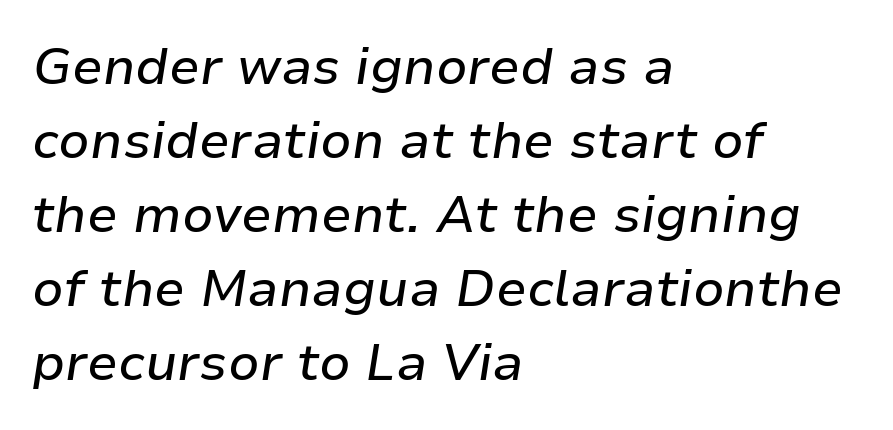
A clean baseline with only descenders dipping below it. Observe the lean: these are italic letterforms. Here the glyphs are tracked normally, forming tight word shapes. Do the characters align in a grid? No, the font is proportional. The setting favours the left margin, as ordinary paragraphs usually do. The line-height multiplier appears to be the usual default.
